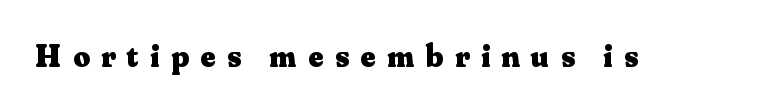
How are the letters spaced? Widely, with obvious added tracking. I'd call this a serif setting — the letters wear small feet. The zone under the glyphs is completely vacant. The glyphs have the mass of a bold cut. Does the lettering tilt? It doesn't — this is upright.
